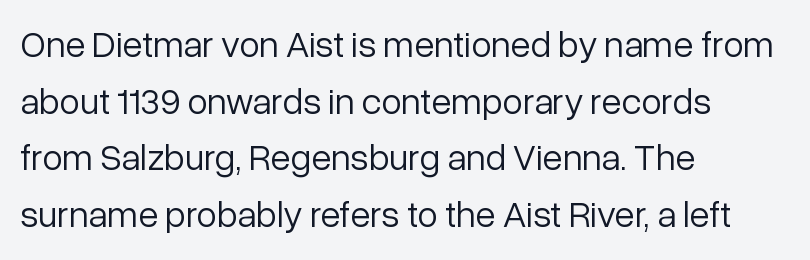
Q: Is the text bold? A: No.
Q: Is the text italic (slanted)? A: No, it is upright.
Q: Is the typeface a serif or a sans-serif typeface? A: Sans-serif.
Q: Is the text underlined? A: No.
Q: How is the paragraph aligned? A: Left-aligned.
Q: Is the spacing between letters normal or unusually wide? A: Normal.
Q: Is the spacing between lines tight, normal or loose? A: Normal.
Q: Width (condensed, normal, or wide)? A: Normal.
Q: Stroke contrast? A: Low.
Q: x-height? A: Medium.
Q: Monospaced? A: No.
